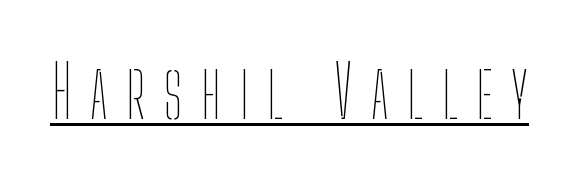
The image shows 71 px thin, condensed type, upright; set unusually wide letter spacing (+0.26 em), underlined; low stroke contrast and a medium x-height.
